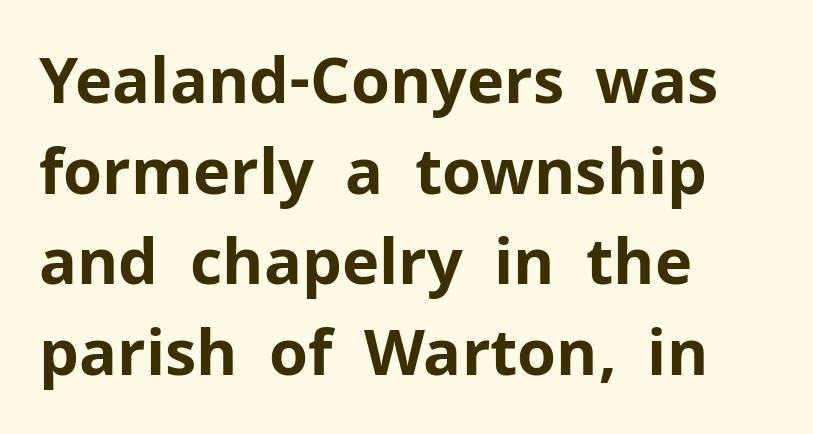
The rendering uses a bold face; every stroke is thick and dark. It's the straight-up-and-down kind of type. The gaps between neighbouring characters are ordinary and unremarkable. Descender tails drop into unmarked territory.
